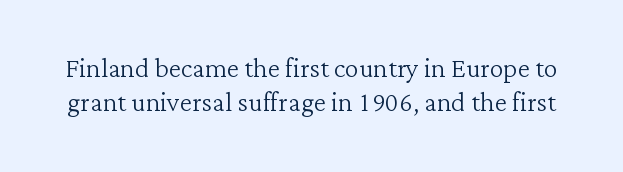
The image shows 35 px light serif type, upright; set tight line spacing (0.96x), normal letter spacing, not underlined; low stroke contrast and a medium x-height.
